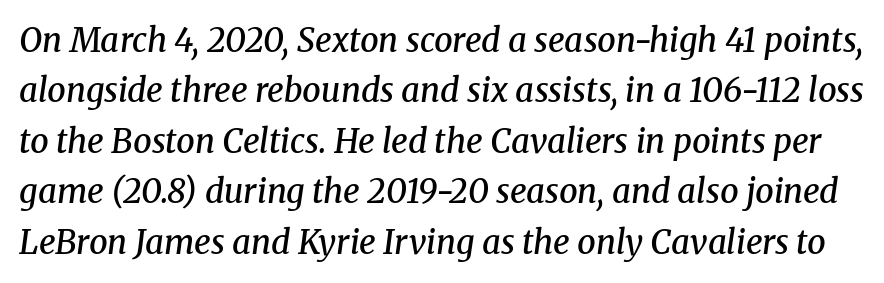
Q: Is the text bold? A: Semi-bold.
Q: Is the text italic (slanted)? A: Yes, it leans right by about 8 degrees.
Q: Is the typeface a serif or a sans-serif typeface? A: Serif.
Q: Is the text underlined? A: No.
Q: Is the spacing between letters normal or unusually wide? A: Normal.
Q: Is the spacing between lines tight, normal or loose? A: Normal.
Q: Width (condensed, normal, or wide)? A: Normal.
Q: Stroke contrast? A: Medium.
Q: x-height? A: Medium.
Q: Monospaced? A: No.
